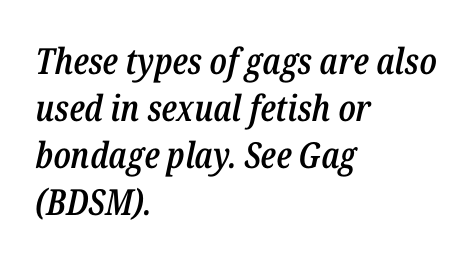
Q: Is the text bold? A: Semi-bold.
Q: Is the text italic (slanted)? A: Yes, it leans right by about 12 degrees.
Q: Is the text underlined? A: No.
Q: How is the paragraph aligned? A: Left-aligned.
Q: Is the spacing between letters normal or unusually wide? A: Normal.
Q: Is the spacing between lines tight, normal or loose? A: Normal.
Q: Width (condensed, normal, or wide)? A: Condensed.
Q: Stroke contrast? A: Low.
Q: x-height? A: Medium.
Q: Monospaced? A: No.
